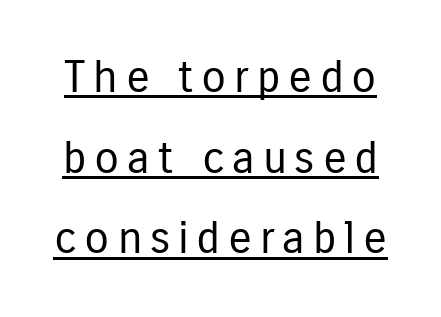
Q: Is the text bold? A: No.
Q: Is the text italic (slanted)? A: No, it is upright.
Q: Is the typeface a serif or a sans-serif typeface? A: Sans-serif.
Q: Is the text underlined? A: Yes.
Q: Width (condensed, normal, or wide)? A: Condensed.
Q: Stroke contrast? A: Low.
Q: x-height? A: Medium.
Q: Monospaced? A: No.
